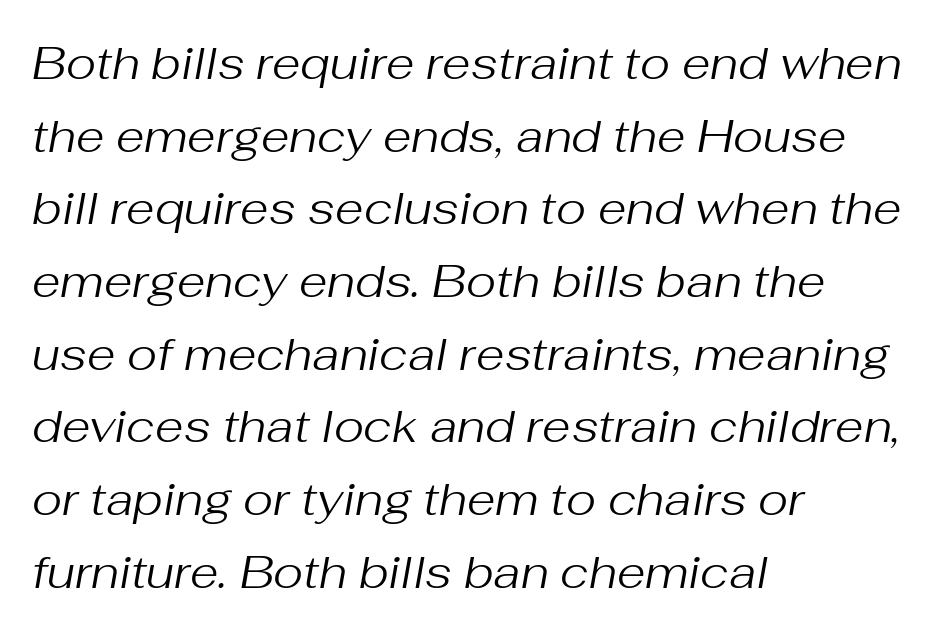
Q: Is the text bold? A: No.
Q: Is the text italic (slanted)? A: Yes, it leans right by about 10 degrees.
Q: Is the text underlined? A: No.
Q: How is the paragraph aligned? A: Left-aligned.
Q: Is the spacing between letters normal or unusually wide? A: Normal.
Q: Is the spacing between lines tight, normal or loose? A: Normal.
Q: Width (condensed, normal, or wide)? A: Normal.
Q: Stroke contrast? A: Medium.
Q: x-height? A: Medium.
Q: Monospaced? A: No.
